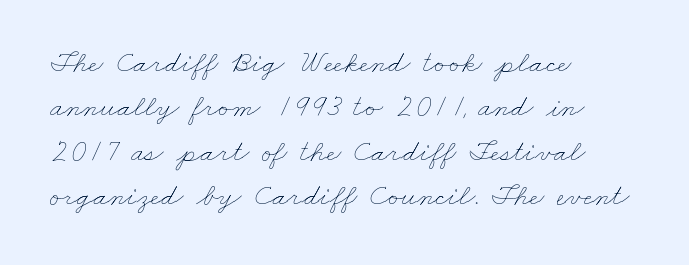
{"bold": "no", "weight": "thin", "width": "wide", "stroke_contrast": "low", "x_height": "small", "monospaced": "no", "underline": "no", "align": "left", "line_spacing": "normal", "line_spacing_ratio": 1.43, "letter_spacing": "normal", "letter_spacing_em": 0.0, "glyph_px": 31}
